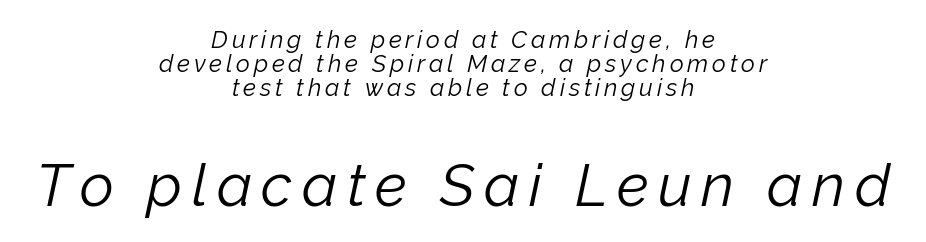
Q: Is the text bold? A: No.
Q: Is the text italic (slanted)? A: Yes, it leans right by about 12 degrees.
Q: Is the text underlined? A: No.
Q: How is the paragraph aligned? A: Centered.
Q: Is the spacing between lines tight, normal or loose? A: Tight.
Q: Which block of text is set in a larger size, the first (top) or the second (bottom)? A: The second (bottom) one.
Q: Width (condensed, normal, or wide)? A: Normal.
Q: Stroke contrast? A: Low.
Q: x-height? A: Medium.
Q: Monospaced? A: No.
